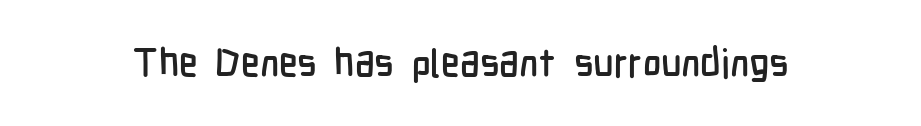
Q: Is the text italic (slanted)? A: No, it is upright.
Q: Is the typeface a serif or a sans-serif typeface? A: Sans-serif.
Q: Is the text underlined? A: No.
Q: Is the spacing between letters normal or unusually wide? A: Normal.
Q: Width (condensed, normal, or wide)? A: Condensed.
Q: Stroke contrast? A: Low.
Q: x-height? A: Medium.
Q: Monospaced? A: No.
